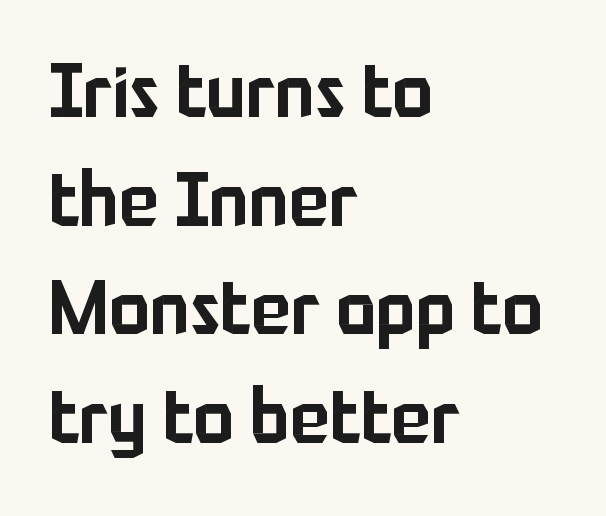
The image shows 75 px sans-serif type, upright; set left-aligned, normal line spacing (1.45x), normal letter spacing, not underlined; low stroke contrast and a medium x-height.
